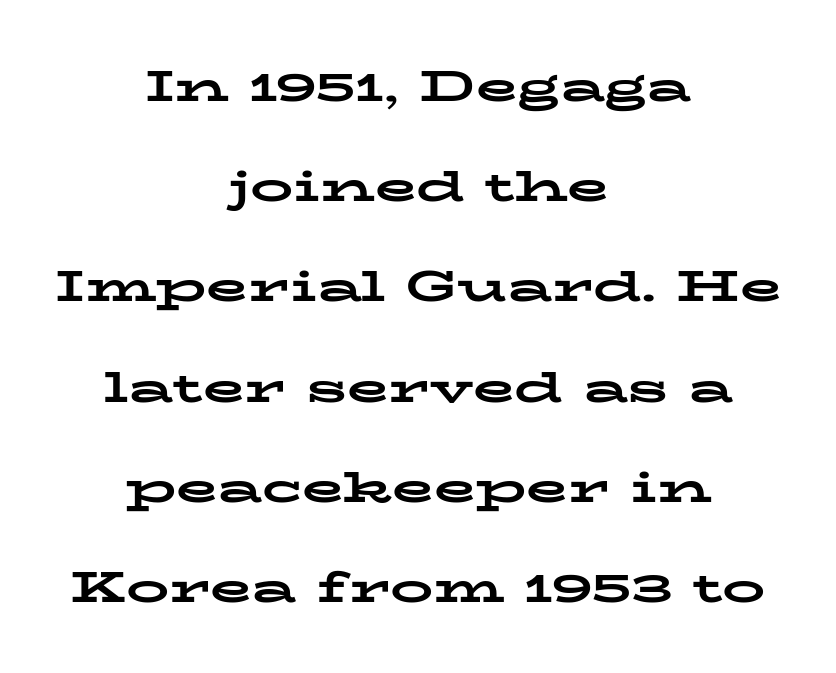
Q: Is the text bold? A: Yes.
Q: Is the text italic (slanted)? A: No, it is upright.
Q: Is the typeface a serif or a sans-serif typeface? A: Serif.
Q: Is the text underlined? A: No.
Q: How is the paragraph aligned? A: Centered.
Q: Is the spacing between letters normal or unusually wide? A: Normal.
Q: Is the spacing between lines tight, normal or loose? A: Loose.
Q: Width (condensed, normal, or wide)? A: Wide.
Q: Stroke contrast? A: Low.
Q: x-height? A: Medium.
Q: Monospaced? A: No.
